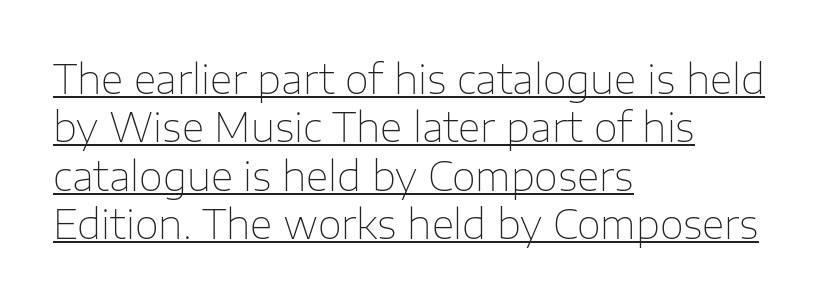
The image shows 39 px thin sans-serif type, upright; set left-aligned, line spacing 1.24x, normal letter spacing, underlined; low stroke contrast and a medium x-height.
